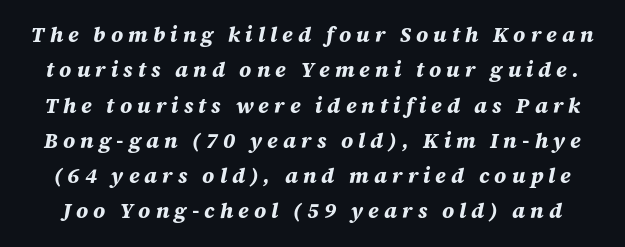
Q: Is the text bold? A: Yes.
Q: Is the text italic (slanted)? A: Yes, it leans right by about 12 degrees.
Q: Is the text underlined? A: No.
Q: Is the spacing between letters normal or unusually wide? A: Unusually wide.
Q: Is the spacing between lines tight, normal or loose? A: Normal.
